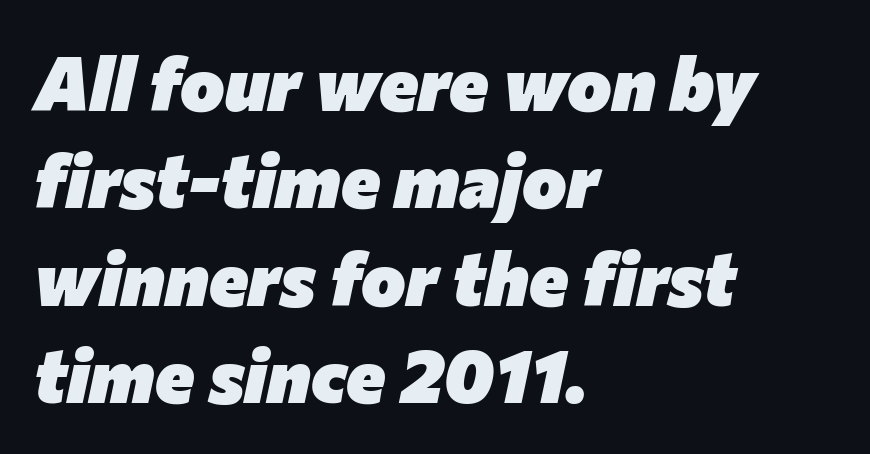
{"italic": "yes", "lean": "right", "slant_degrees": 12, "bold": "yes", "weight": "heavy", "width": "normal", "stroke_contrast": "low", "x_height": "medium", "monospaced": "no", "underline": "no", "align": "left", "line_spacing": "normal", "line_spacing_ratio": 1.3, "letter_spacing": "normal", "letter_spacing_em": 0.0, "glyph_px": 75}
